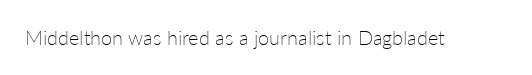
{"italic": "no", "bold": "no", "underline": "no", "letter_spacing": "normal", "letter_spacing_em": 0.0, "glyph_px": 20}
